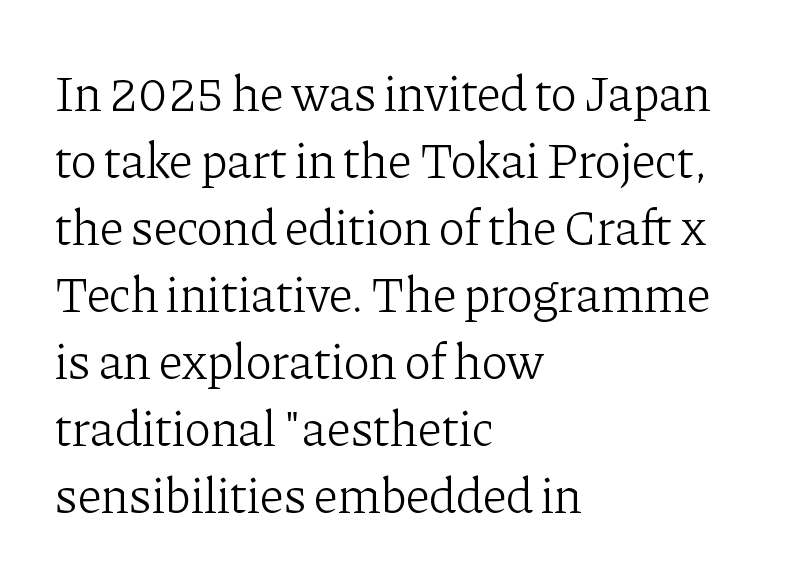
Beneath every word, the page is bare. All the whitespace from short lines collects on the right. Students, note that the glyphs here touch the page at normal intervals. Each letter keeps its own natural width here, so spacing adapts to shape. Italic? Not at all — the glyphs are vertical.
